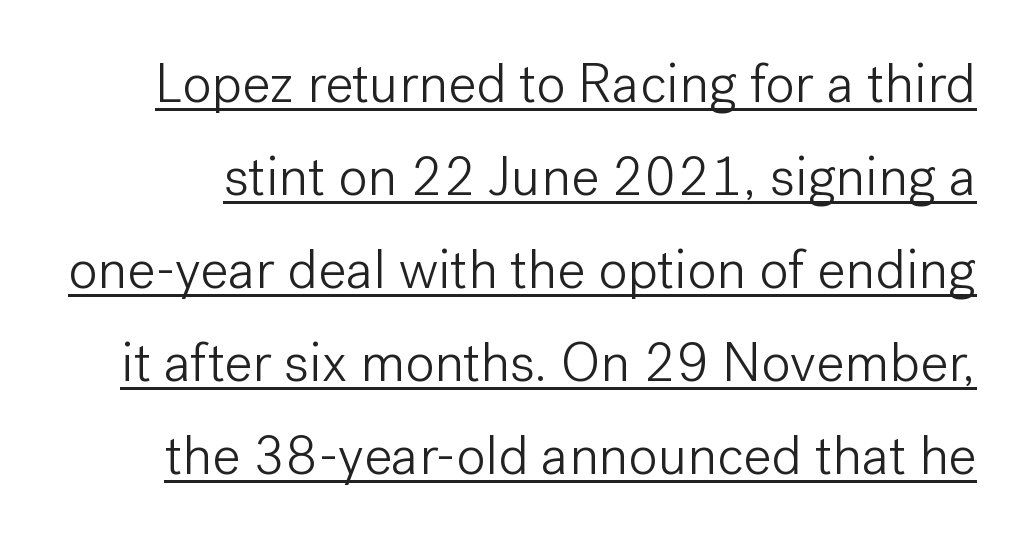
Q: Is the text bold? A: No.
Q: Is the text italic (slanted)? A: No, it is upright.
Q: Is the typeface a serif or a sans-serif typeface? A: Sans-serif.
Q: Is the text underlined? A: Yes.
Q: Is the spacing between letters normal or unusually wide? A: Normal.
Q: Is the spacing between lines tight, normal or loose? A: Normal.
Q: Width (condensed, normal, or wide)? A: Normal.
Q: Stroke contrast? A: Low.
Q: x-height? A: Medium.
Q: Monospaced? A: No.
